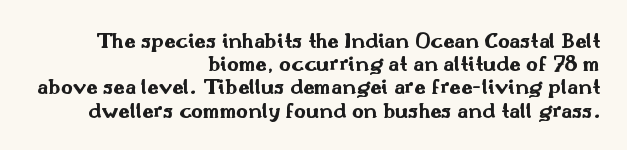
The image shows 23 px bold type, upright; set right-aligned, tight line spacing (1.01x), normal letter spacing, not underlined.
